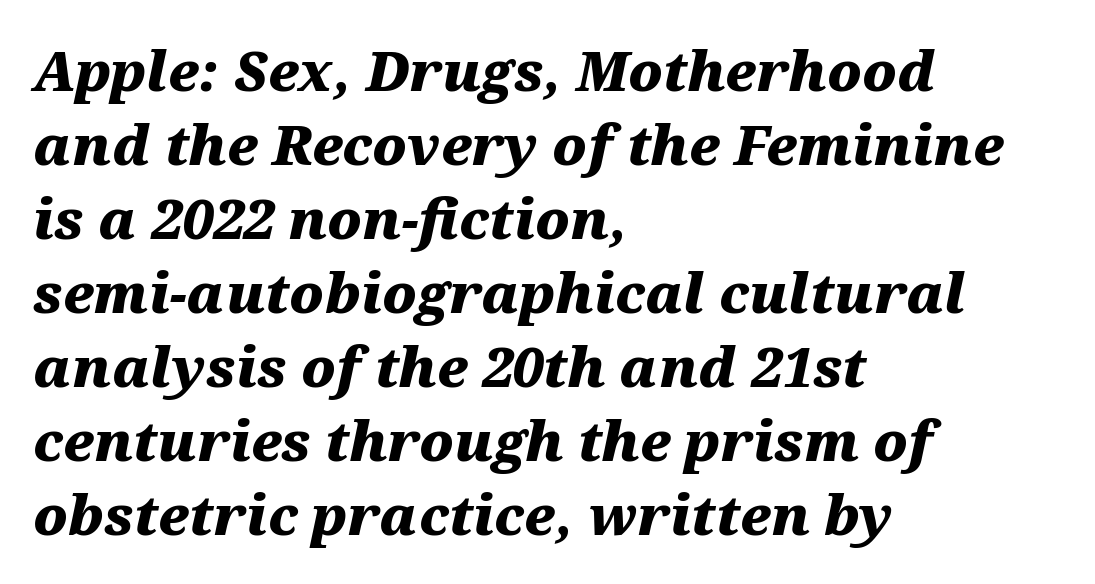
{"italic": "yes", "lean": "right", "slant_degrees": 12, "bold": "yes", "weight": "heavy", "width": "wide", "stroke_contrast": "medium", "x_height": "medium", "monospaced": "no", "underline": "no", "align": "left", "line_spacing": "normal", "line_spacing_ratio": 1.37, "letter_spacing": "normal", "letter_spacing_em": 0.0, "glyph_px": 54}
